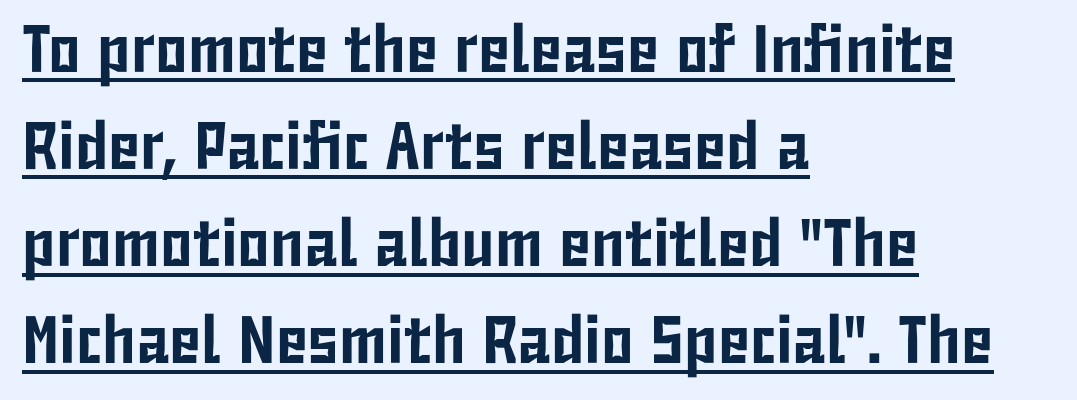
The image shows 67 px condensed sans-serif type, upright; set left-aligned, normal line spacing (1.45x), normal letter spacing, underlined; low stroke contrast and a medium x-height.
